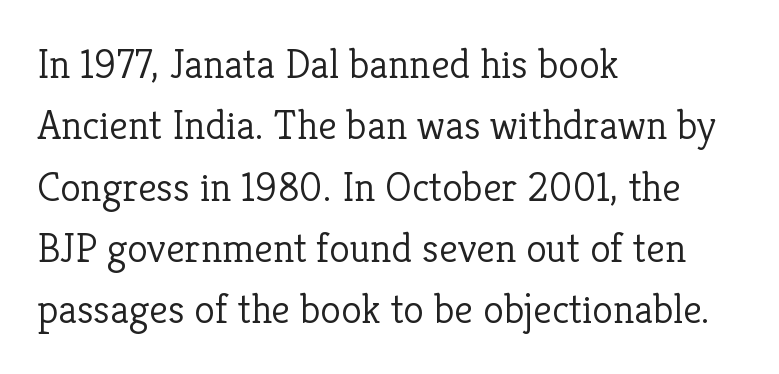
Q: Is the text bold? A: No.
Q: Is the text italic (slanted)? A: No, it is upright.
Q: Is the typeface a serif or a sans-serif typeface? A: Serif.
Q: Is the text underlined? A: No.
Q: How is the paragraph aligned? A: Left-aligned.
Q: Is the spacing between letters normal or unusually wide? A: Normal.
Q: Is the spacing between lines tight, normal or loose? A: Normal.
Q: Width (condensed, normal, or wide)? A: Normal.
Q: Stroke contrast? A: Low.
Q: x-height? A: Medium.
Q: Monospaced? A: No.
